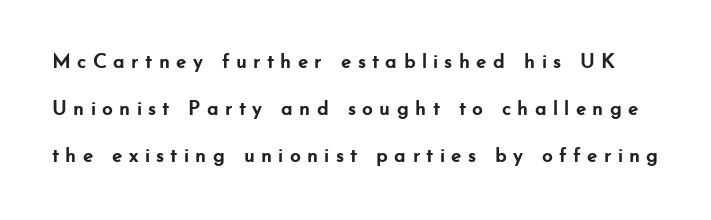
The image shows 21 px bold type, upright; set loose line spacing (2.23x), unusually wide letter spacing (+0.28 em), not underlined.
